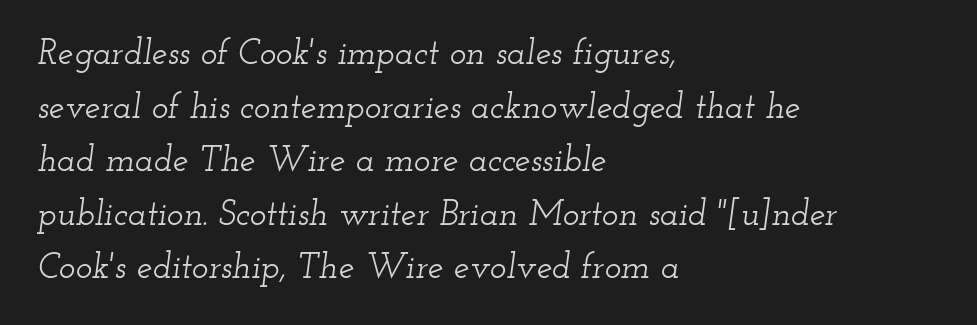
The image shows 35 px wide serif type, italic (leaning right); set left-aligned, normal line spacing (1.53x), normal letter spacing, not underlined; low stroke contrast and a small x-height.
